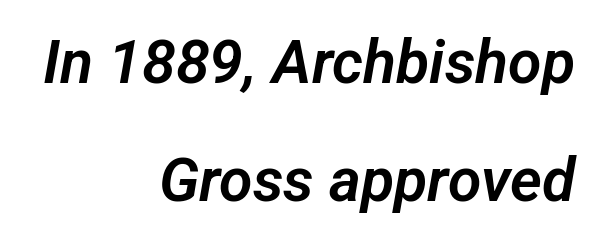
Q: Is the typeface a serif or a sans-serif typeface? A: Sans-serif.
Q: Is the text underlined? A: No.
Q: How is the paragraph aligned? A: Right-aligned.
Q: Is the spacing between letters normal or unusually wide? A: Normal.
Q: Is the spacing between lines tight, normal or loose? A: Loose.
Q: Width (condensed, normal, or wide)? A: Normal.
Q: Stroke contrast? A: Low.
Q: x-height? A: Medium.
Q: Monospaced? A: No.
